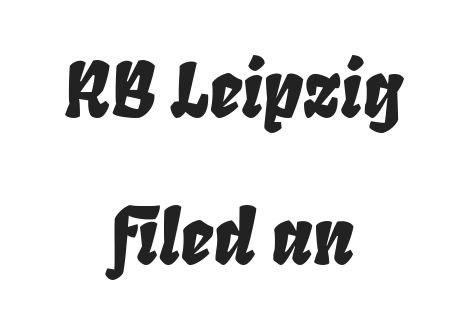
The image shows 74 px condensed type, italic (leaning right); set centered, loose line spacing (1.98x), normal letter spacing, not underlined; low stroke contrast and a large x-height.
